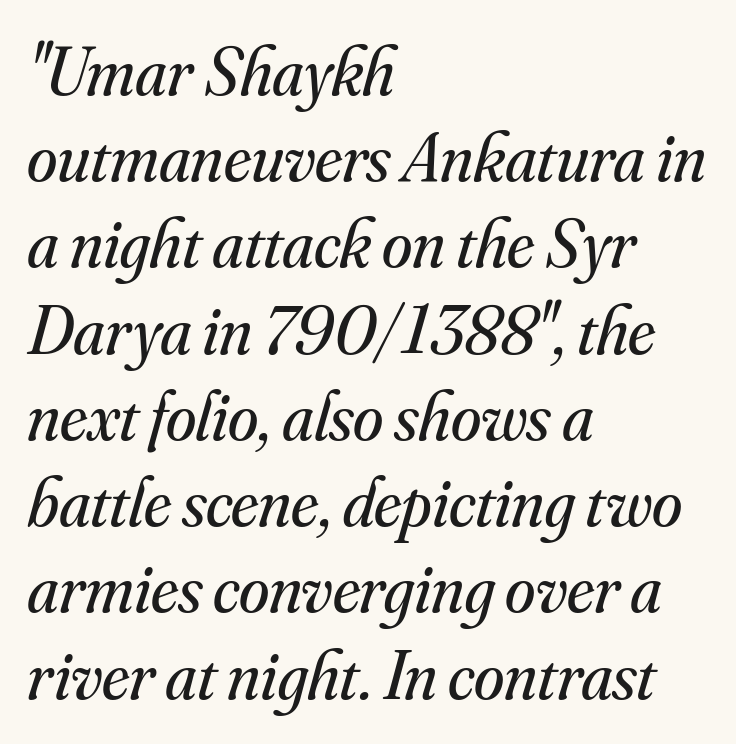
{"serif": "yes", "italic": "yes", "lean": "right", "slant_degrees": 16, "bold": "no", "weight": "regular", "width": "normal", "stroke_contrast": "medium", "x_height": "small", "monospaced": "no", "underline": "no", "align": "left", "line_spacing": "normal", "line_spacing_ratio": 1.25, "letter_spacing": "normal", "letter_spacing_em": 0.0, "glyph_px": 69}
